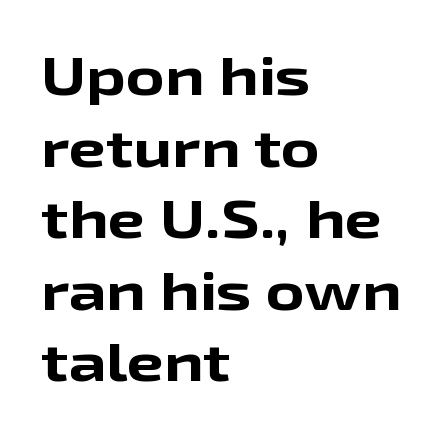
The type family on display is of the sans-serif kind. Is this a fixed-width face? No — the glyphs have proportional, varying widths. The face used here is rendered with its standard letterfit. The leading is moderate, giving the passage an even texture. Decoration check: the copy has no underline.
